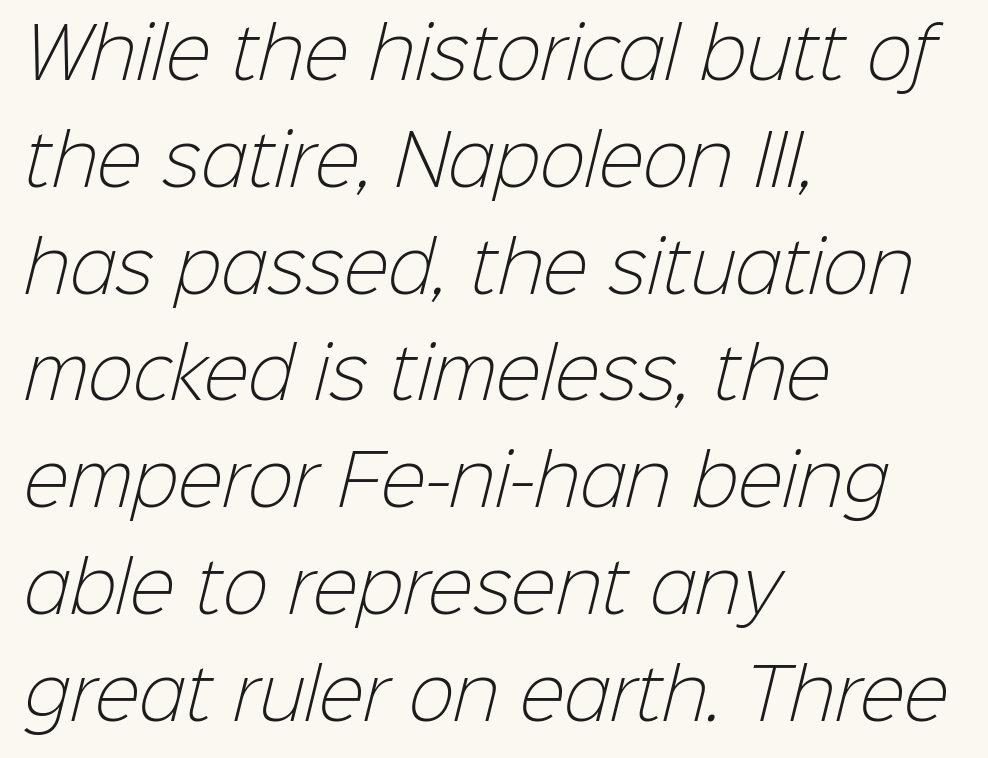
Regular leading. No extra tracking has been applied to these lines. Think of a printed novel: that variable character pitch is what you see here. Check under the words: just untouched page. I'd call this a sans setting — the letters go barefoot.
